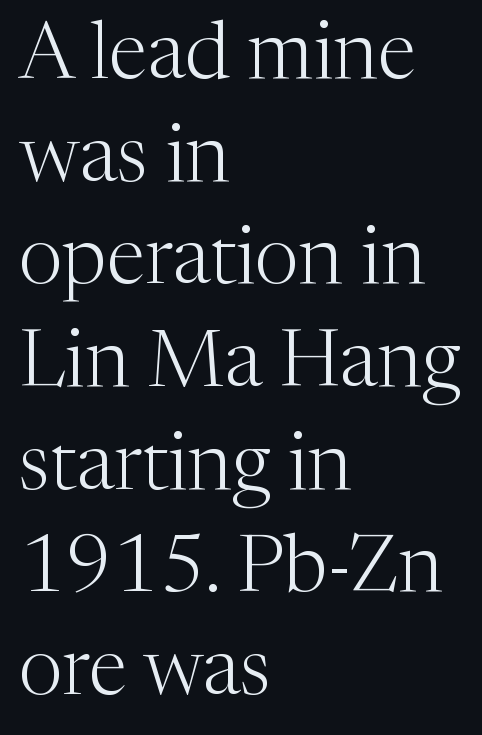
The image shows 79 px light serif type, upright; set left-aligned, normal line spacing (1.3x), normal letter spacing, not underlined; medium stroke contrast and a medium x-height.
